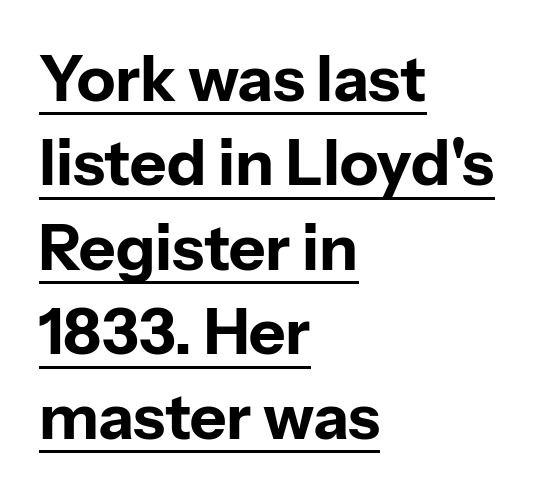
{"serif": "no", "italic": "no", "bold": "yes", "weight": "bold", "width": "normal", "stroke_contrast": "low", "x_height": "medium", "monospaced": "no", "underline": "yes", "align": "left", "line_spacing": "normal", "line_spacing_ratio": 1.34, "letter_spacing": "normal", "letter_spacing_em": 0.0, "glyph_px": 63}
